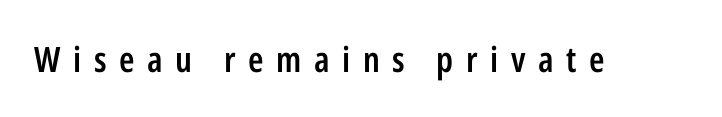
Q: Is the text bold? A: Semi-bold.
Q: Is the text italic (slanted)? A: No, it is upright.
Q: Is the typeface a serif or a sans-serif typeface? A: Sans-serif.
Q: Is the text underlined? A: No.
Q: Is the spacing between letters normal or unusually wide? A: Unusually wide.
Q: Width (condensed, normal, or wide)? A: Condensed.
Q: Stroke contrast? A: Low.
Q: x-height? A: Medium.
Q: Monospaced? A: No.
